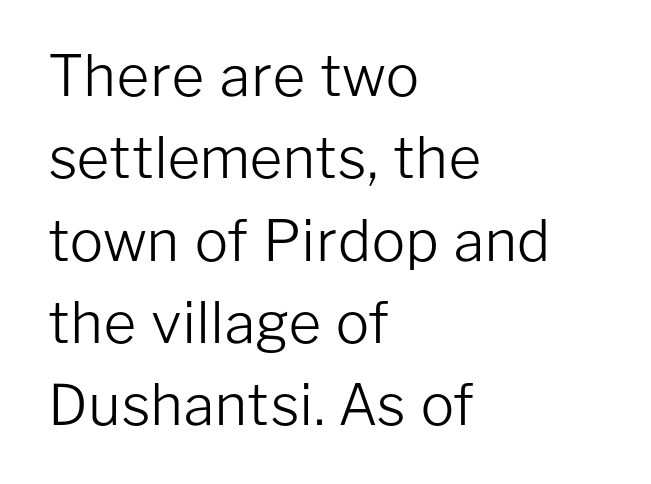
Is the stroke heavy? The answer is a plain regular-or-lighter. A clean baseline with only descenders dipping below it. Spacing verdict: proportional, widths tailored to each character. Type style note: lacks serifs.
